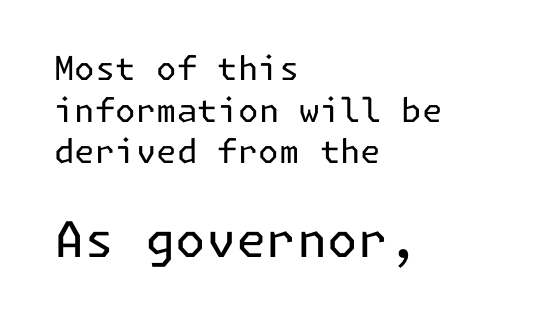
The vertical gap from one line to the next is medium. All the whitespace from short lines collects on the right. Does the bottom block carry the larger type? Yes, it does. Do the letters lean? They stand straight. You can tell from the bare stems that sans-serif type was used. Stem width sits at or under what a default text font uses.
